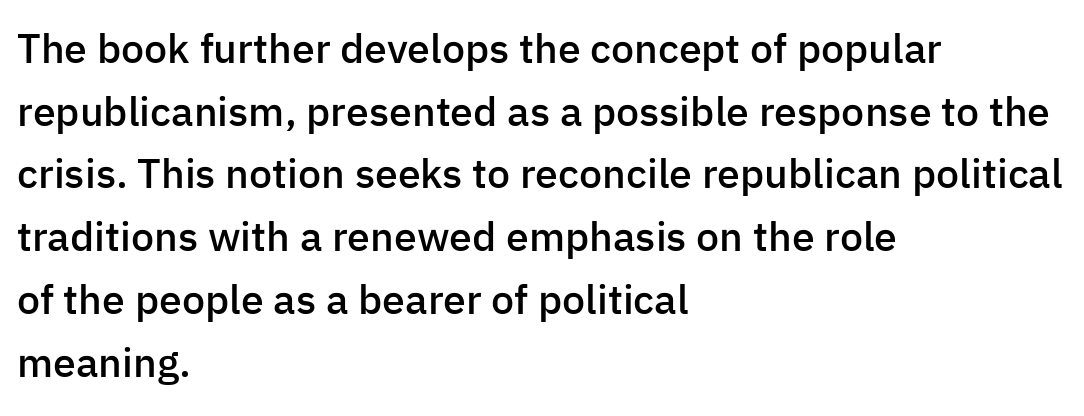
Q: Is the text bold? A: Semi-bold.
Q: Is the text italic (slanted)? A: No, it is upright.
Q: Is the typeface a serif or a sans-serif typeface? A: Sans-serif.
Q: Is the text underlined? A: No.
Q: How is the paragraph aligned? A: Left-aligned.
Q: Is the spacing between letters normal or unusually wide? A: Normal.
Q: Is the spacing between lines tight, normal or loose? A: Normal.
Q: Width (condensed, normal, or wide)? A: Normal.
Q: Stroke contrast? A: Low.
Q: x-height? A: Medium.
Q: Monospaced? A: No.
